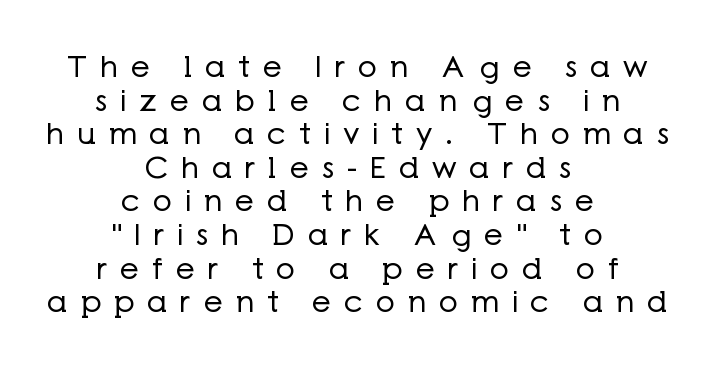
The image shows 30 px regular-weight sans-serif type, upright; set centered, tight line spacing (1.12x), unusually wide letter spacing (+0.43 em), not underlined; low stroke contrast and a medium x-height.
